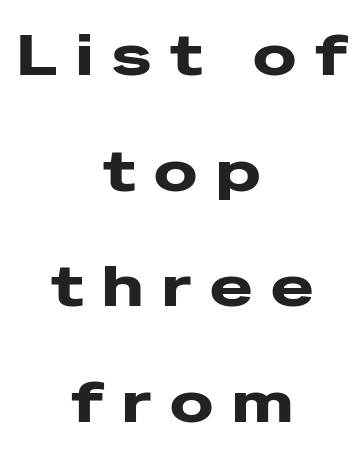
Q: Is the text bold? A: Yes.
Q: Is the text italic (slanted)? A: No, it is upright.
Q: Is the typeface a serif or a sans-serif typeface? A: Sans-serif.
Q: Is the text underlined? A: No.
Q: How is the paragraph aligned? A: Centered.
Q: Is the spacing between letters normal or unusually wide? A: Unusually wide.
Q: Is the spacing between lines tight, normal or loose? A: Loose.
Q: Width (condensed, normal, or wide)? A: Wide.
Q: Stroke contrast? A: Low.
Q: x-height? A: Medium.
Q: Monospaced? A: No.
